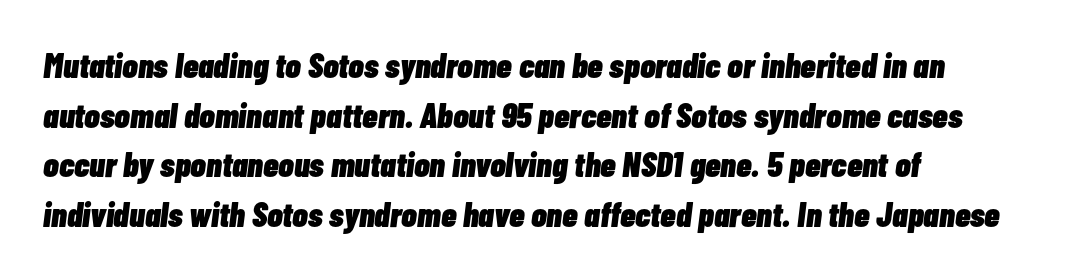
{"italic": "yes", "lean": "right", "slant_degrees": 7, "bold": "yes", "weight": "heavy", "width": "condensed", "stroke_contrast": "low", "x_height": "medium", "monospaced": "no", "underline": "no", "align": "left", "line_spacing": "normal", "line_spacing_ratio": 1.42, "letter_spacing": "normal", "letter_spacing_em": 0.0, "glyph_px": 35}
